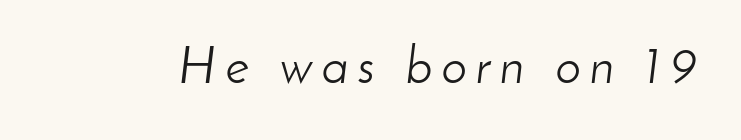
Q: Is the text bold? A: No.
Q: Is the text italic (slanted)? A: Yes, it leans right by about 8 degrees.
Q: Is the text underlined? A: No.
Q: Width (condensed, normal, or wide)? A: Normal.
Q: Stroke contrast? A: Low.
Q: x-height? A: Small.
Q: Monospaced? A: No.
